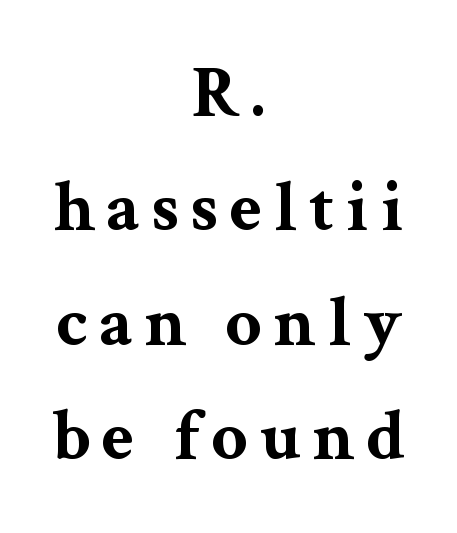
The image shows 72 px bold, wide serif type, upright; set centered, normal line spacing (1.59x), not underlined; medium stroke contrast and a medium x-height.
